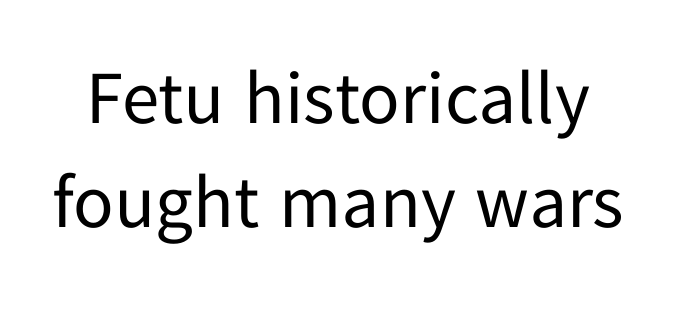
The image shows 75 px regular-weight sans-serif type, upright; set normal line spacing (1.39x), normal letter spacing, not underlined; low stroke contrast and a medium x-height.
